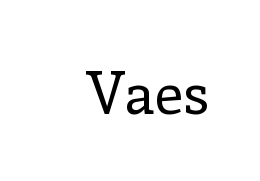
Underlining? Definitely not there. Classification — serif. Weight class: somewhere from thin through regular. The tracking reads as untouched default to a designer's eye.
